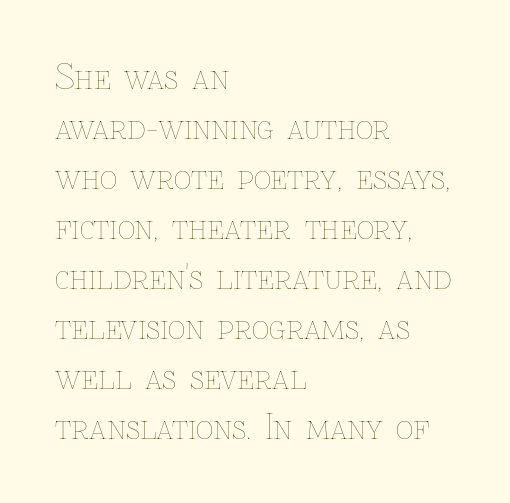
The space directly below the letters is spotless. Unbolded letterforms with no extra heft. These lines are rendered in a variable-pitch font. Does extra space separate the letters? No, they use regular spacing. Italic: no, the glyphs are upright roman.
